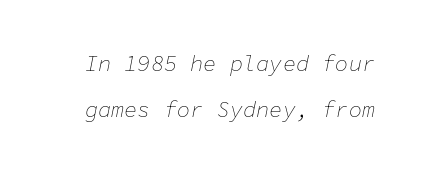
Q: Is the text bold? A: No.
Q: Is the text italic (slanted)? A: Yes, it leans right by about 11 degrees.
Q: Is the text underlined? A: No.
Q: Is the spacing between letters normal or unusually wide? A: Normal.
Q: Is the spacing between lines tight, normal or loose? A: Loose.
